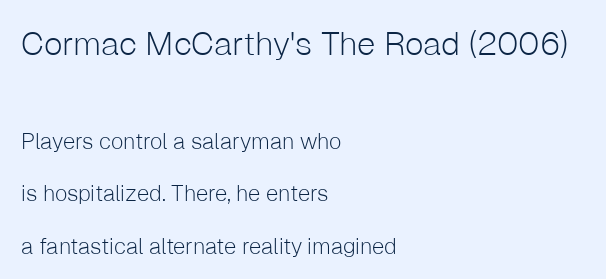
Caption: standard tracking, unaltered. The weight tops out at a normal text grade. The rendering anchors every line to the left-hand side. The baseline area is clear.
